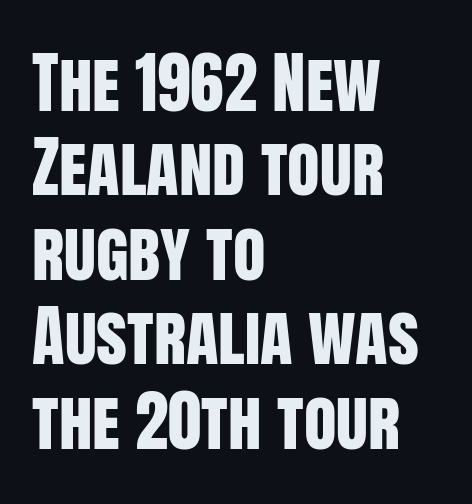
The image shows 67 px condensed sans-serif type, upright; set left-aligned, normal line spacing (1.26x), normal letter spacing, not underlined; low stroke contrast and a large x-height.
